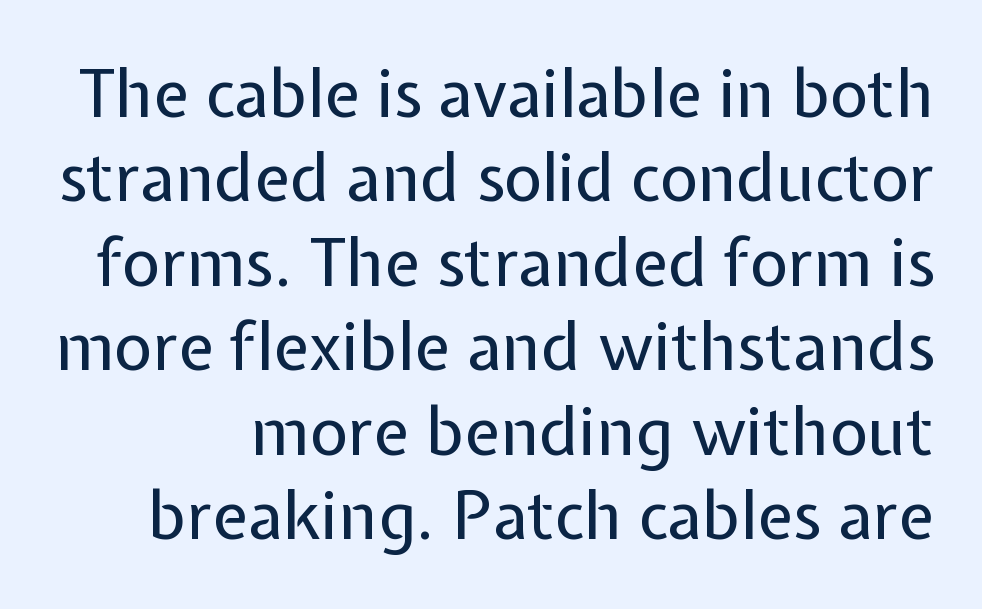
Is this a fixed-width face? No — the glyphs have proportional, varying widths. In terms of posture, this sample is upright. The leading is moderate, giving the passage an even texture. Is this a sans? Yes — the strokes have no serifs.
